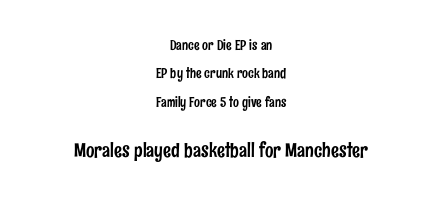
Q: Is the text italic (slanted)? A: No, it is upright.
Q: Is the text underlined? A: No.
Q: How is the paragraph aligned? A: Centered.
Q: Is the spacing between letters normal or unusually wide? A: Normal.
Q: Is the spacing between lines tight, normal or loose? A: Loose.
Q: Which block of text is set in a larger size, the first (top) or the second (bottom)? A: The second (bottom) one.
